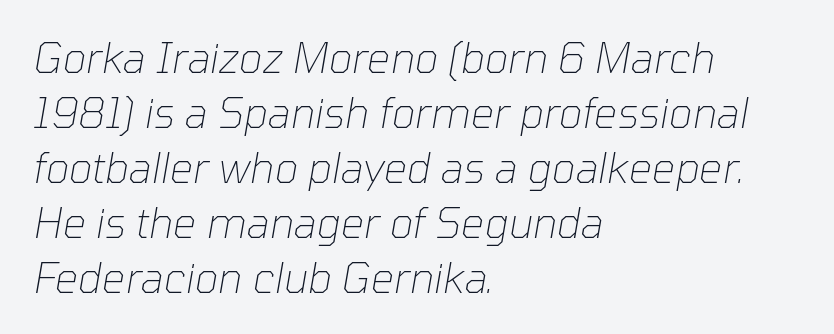
Clear beneath every line of the passage. In terms of letterspacing, this is plain default setting. This sample uses an oblique cut, with every glyph tilted off the vertical. Horizontal alignment here is leftward, the default for most running prose.
